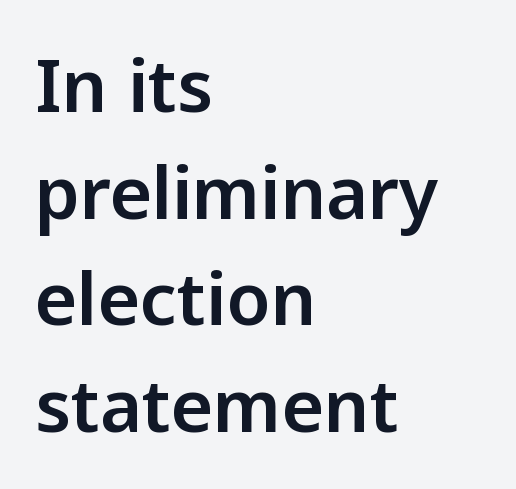
Each line starts at the same left margin while the right side varies. The face used here is a sans, in the tradition of grotesques and geometrics. Beneath every word, the page is bare. Proportional: the letters do not fall into vertical columns. The letters stand straight up with perfectly vertical stems.
